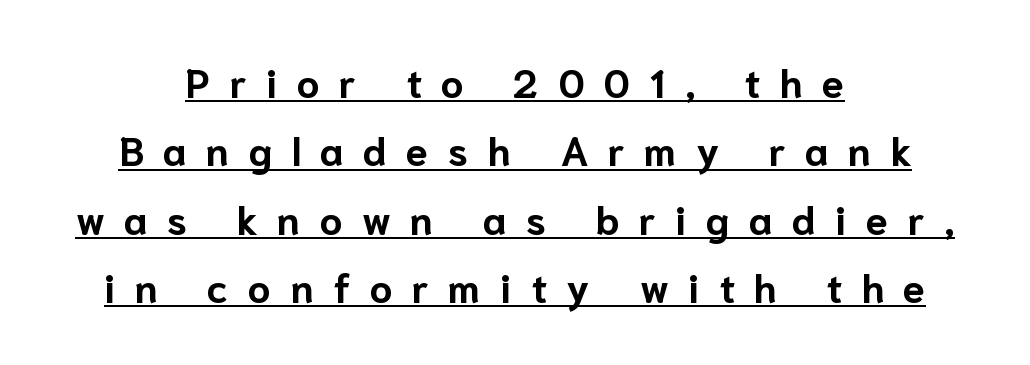
The typesetter chose a symmetrical, centered arrangement here. Check the space under the baseline: a stroke is drawn there. Each letter keeps its own natural width here, so spacing adapts to shape. The lettering holds an erect, upright posture throughout. This sample uses a sans-serif face.
